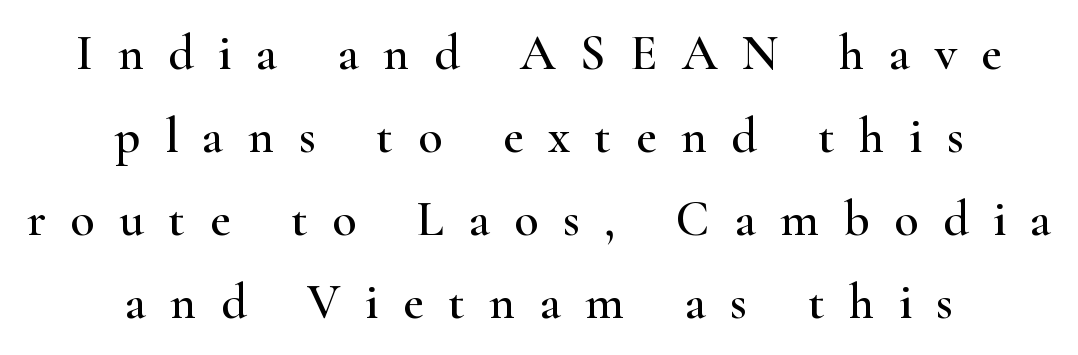
{"serif": "yes", "italic": "no", "width": "wide", "stroke_contrast": "high", "x_height": "small", "monospaced": "no", "underline": "no", "align": "center", "line_spacing": "normal", "line_spacing_ratio": 1.66, "letter_spacing": "wide", "letter_spacing_em": 0.49, "glyph_px": 50}
